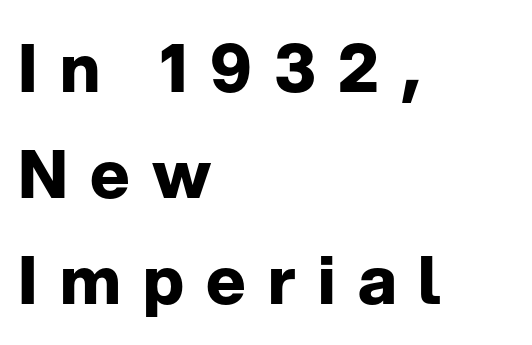
In terms of letterform style, serifs are entirely absent. Quick note: not italic, upright. The rendering uses a bold face; every stroke is thick and dark. A clean baseline with only descenders dipping below it.
